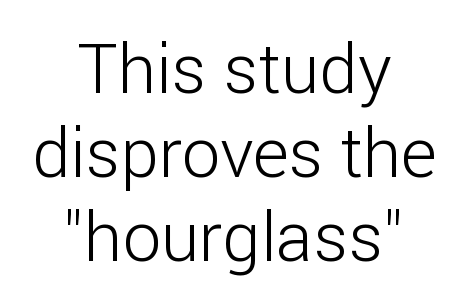
The image shows 69 px light sans-serif type, upright; set centered, line spacing 1.22x, normal letter spacing, not underlined; low stroke contrast and a medium x-height.
